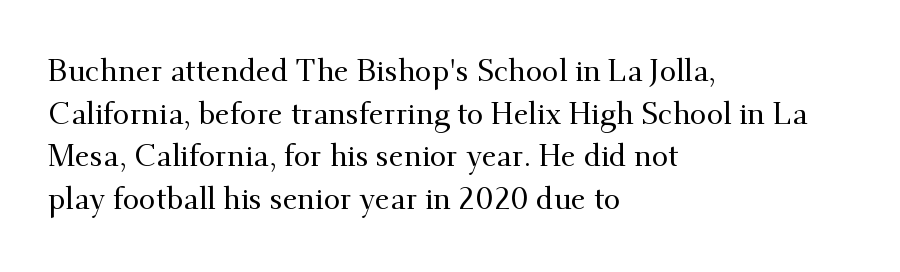
{"serif": "yes", "italic": "no", "width": "normal", "stroke_contrast": "medium", "x_height": "small", "monospaced": "no", "underline": "no", "align": "left", "line_spacing": "normal", "line_spacing_ratio": 1.42, "letter_spacing": "normal", "letter_spacing_em": 0.0, "glyph_px": 30}
